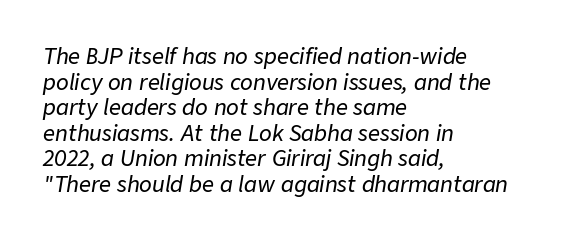
Q: Is the text italic (slanted)? A: Yes, it leans right by about 9 degrees.
Q: Is the text underlined? A: No.
Q: How is the paragraph aligned? A: Left-aligned.
Q: Is the spacing between letters normal or unusually wide? A: Normal.
